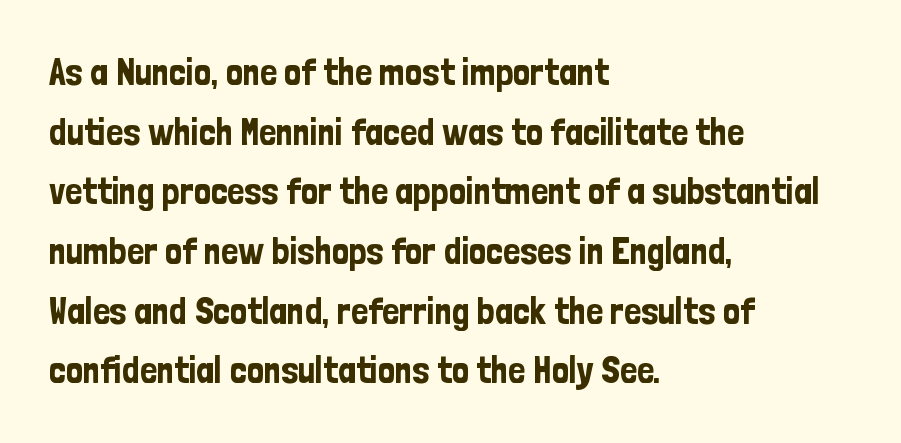
The image shows 38 px condensed sans-serif type, upright; set left-aligned, normal line spacing (1.57x), normal letter spacing, not underlined; low stroke contrast and a medium x-height.
